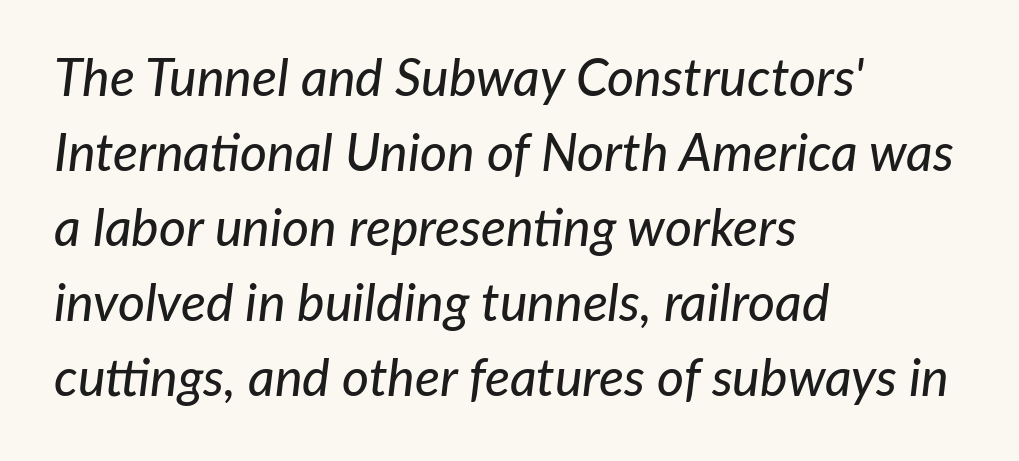
A typesetter would call this proportional, since set widths differ per character. Is the type slanted? Yes — the strokes lean at a clear angle. The string is rendered with underlining switched off. Students, observe: this is what conventionally led text looks like.
